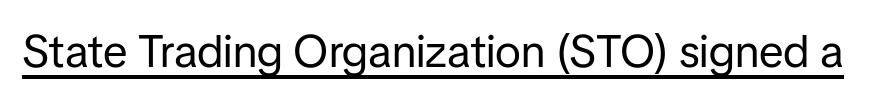
The designer went with a sans here, leaving each stem footless. Look at the tracking — it's just the regular setting, nothing added. Every word sits above its own underline. Here the designer chose a conventional face with non-uniform glyph widths. Nope, not italic — everything's standing straight. Stems here are at most as thick as an everyday book face.
